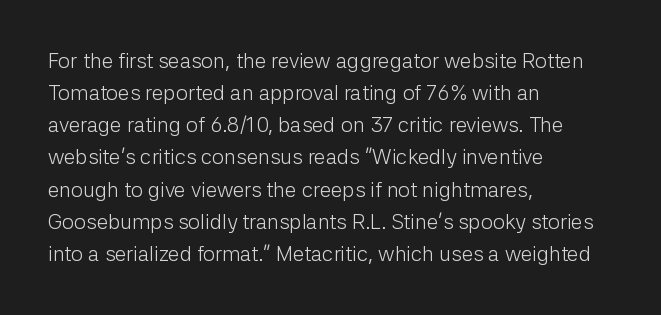
{"italic": "no", "bold": "no", "underline": "no", "align": "left", "line_spacing": "normal", "line_spacing_ratio": 1.53, "letter_spacing": "normal", "letter_spacing_em": 0.0, "glyph_px": 21}
